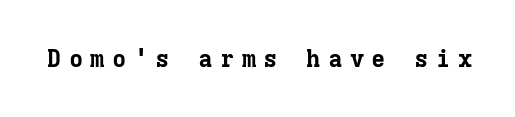
{"italic": "no", "bold": "yes", "underline": "no", "letter_spacing": "wide", "letter_spacing_em": 0.3, "glyph_px": 24}
